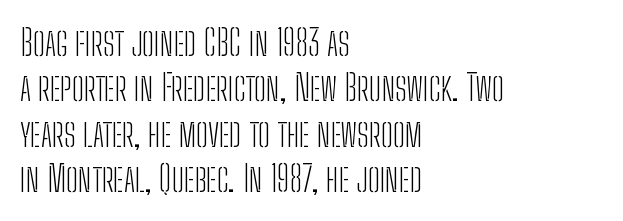
{"serif": "no", "italic": "no", "bold": "no", "weight": "light", "width": "condensed", "stroke_contrast": "low", "x_height": "medium", "monospaced": "no", "underline": "no", "align": "left", "line_spacing": "normal", "line_spacing_ratio": 1.26, "letter_spacing": "normal", "letter_spacing_em": 0.0, "glyph_px": 36}
